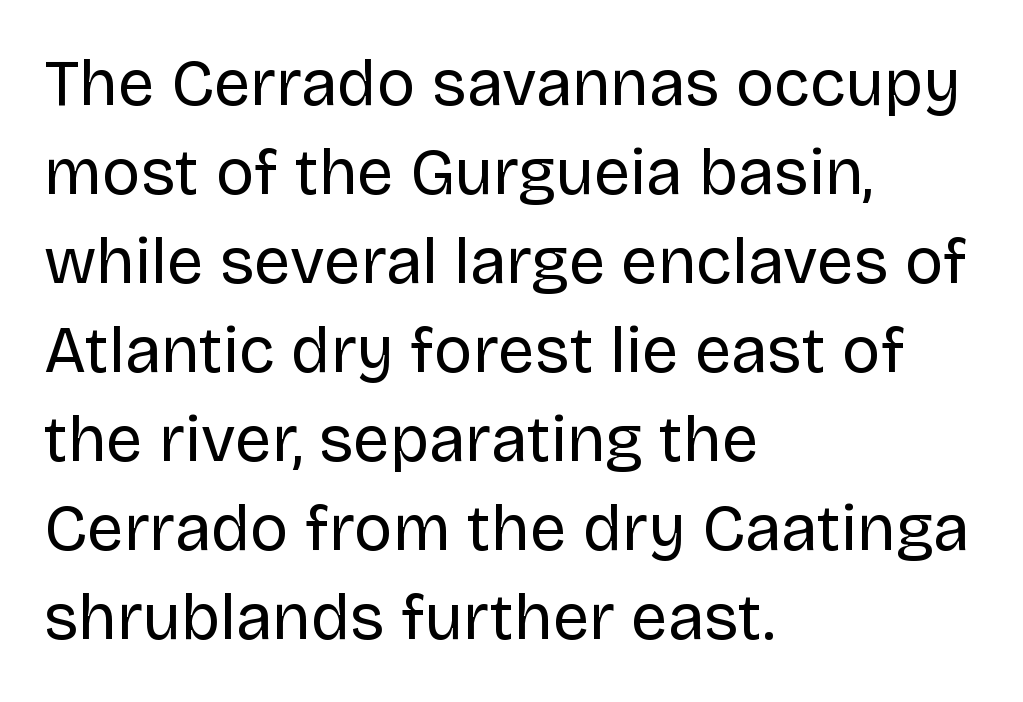
Q: Is the text bold? A: No.
Q: Is the text italic (slanted)? A: No, it is upright.
Q: Is the typeface a serif or a sans-serif typeface? A: Sans-serif.
Q: Is the text underlined? A: No.
Q: How is the paragraph aligned? A: Left-aligned.
Q: Is the spacing between letters normal or unusually wide? A: Normal.
Q: Is the spacing between lines tight, normal or loose? A: Normal.
Q: Width (condensed, normal, or wide)? A: Normal.
Q: Stroke contrast? A: Low.
Q: x-height? A: Large.
Q: Monospaced? A: No.
